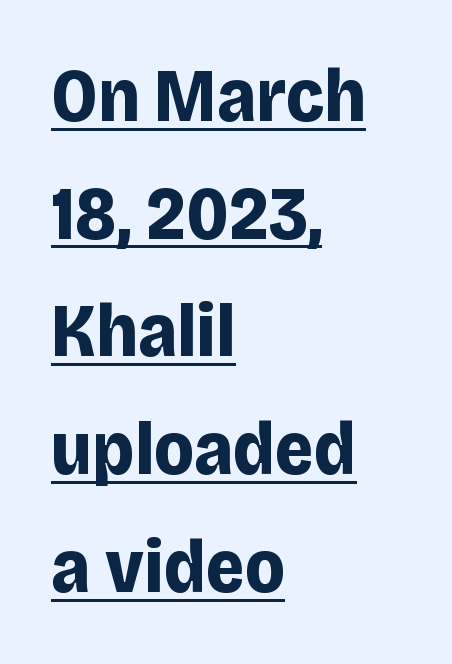
{"serif": "no", "italic": "no", "bold": "yes", "weight": "bold", "width": "normal", "stroke_contrast": "low", "x_height": "large", "monospaced": "no", "underline": "yes", "align": "left", "line_spacing": "normal", "line_spacing_ratio": 1.57, "letter_spacing": "normal", "letter_spacing_em": 0.0, "glyph_px": 75}
